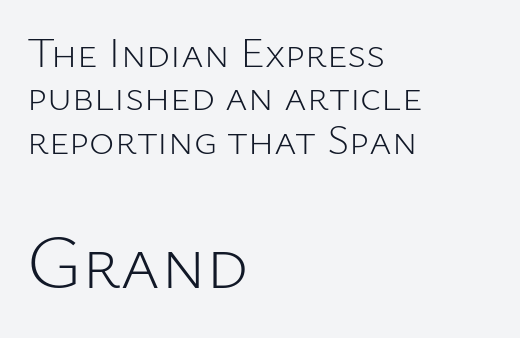
Q: Is the text bold? A: No.
Q: Is the text italic (slanted)? A: No, it is upright.
Q: Is the typeface a serif or a sans-serif typeface? A: Sans-serif.
Q: Is the text underlined? A: No.
Q: How is the paragraph aligned? A: Left-aligned.
Q: Is the spacing between letters normal or unusually wide? A: Normal.
Q: Is the spacing between lines tight, normal or loose? A: Tight.
Q: Which block of text is set in a larger size, the first (top) or the second (bottom)? A: The second (bottom) one.
Q: Width (condensed, normal, or wide)? A: Normal.
Q: Stroke contrast? A: Low.
Q: x-height? A: Medium.
Q: Monospaced? A: No.
